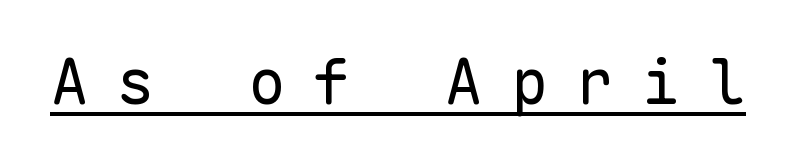
{"serif": "no", "italic": "no", "bold": "no", "weight": "regular", "width": "normal", "stroke_contrast": "low", "x_height": "medium", "monospaced": "yes", "underline": "yes", "letter_spacing": "wide", "letter_spacing_em": 0.46, "glyph_px": 62}
